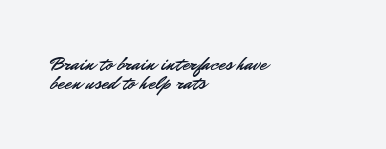
The image shows 20 px text type; set left-aligned, tight line spacing (0.96x), normal letter spacing, not underlined.
